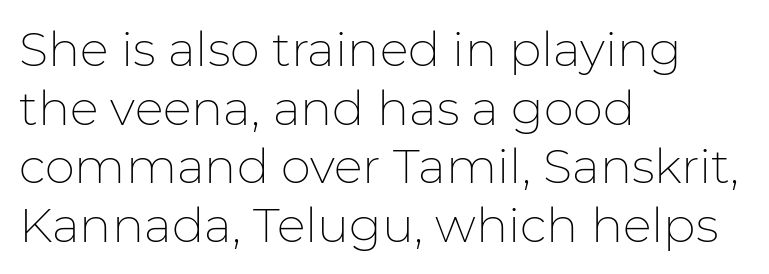
Check the space under the baseline: it is left empty. Do the characters align in a grid? No, the font is proportional. It's the straight-up-and-down kind of type. Honestly, the letter spacing is just normal — you wouldn't notice it. A quiet, ordinary-to-light weight characterises the typeface.
